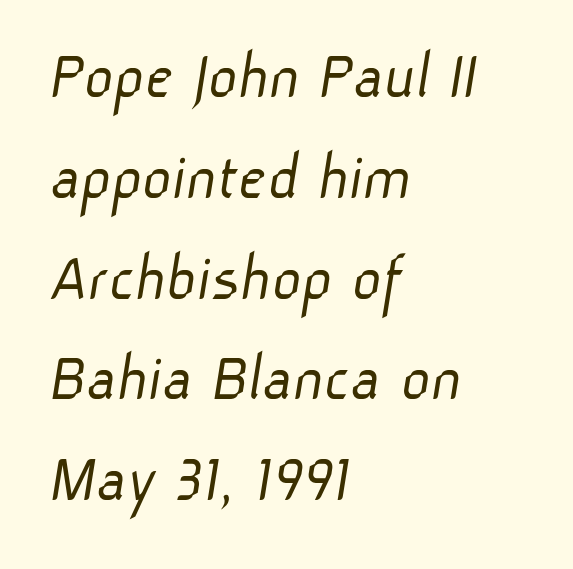
Q: Is the text bold? A: No.
Q: Is the typeface a serif or a sans-serif typeface? A: Sans-serif.
Q: Is the text underlined? A: No.
Q: How is the paragraph aligned? A: Left-aligned.
Q: Is the spacing between letters normal or unusually wide? A: Normal.
Q: Is the spacing between lines tight, normal or loose? A: Normal.
Q: Width (condensed, normal, or wide)? A: Normal.
Q: Stroke contrast? A: Low.
Q: x-height? A: Medium.
Q: Monospaced? A: No.
